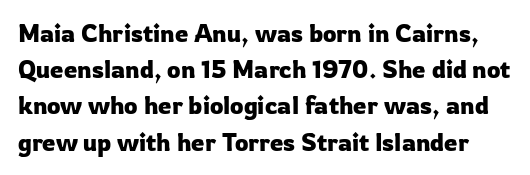
The image shows 24 px text type, upright; set normal line spacing (1.51x), normal letter spacing, not underlined.
